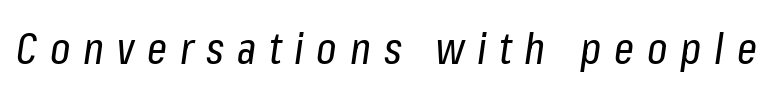
{"italic": "yes", "lean": "right", "slant_degrees": 8, "bold": "no", "weight": "regular", "width": "condensed", "stroke_contrast": "low", "x_height": "medium", "monospaced": "no", "underline": "no", "letter_spacing": "wide", "letter_spacing_em": 0.29, "glyph_px": 44}
